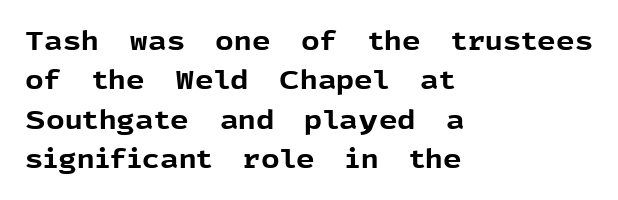
{"italic": "no", "bold": "yes", "underline": "no", "align": "left", "line_spacing": "normal", "line_spacing_ratio": 1.51, "letter_spacing": "normal", "letter_spacing_em": 0.0, "glyph_px": 26}
